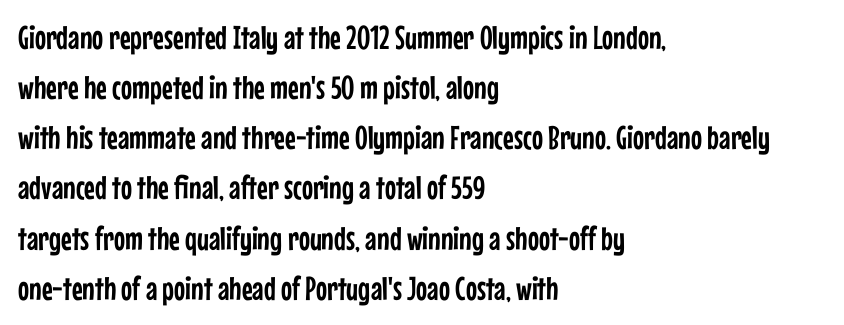
{"serif": "no", "italic": "no", "width": "condensed", "stroke_contrast": "low", "x_height": "medium", "monospaced": "no", "underline": "no", "align": "left", "line_spacing": "normal", "line_spacing_ratio": 1.52, "letter_spacing": "normal", "letter_spacing_em": 0.0, "glyph_px": 33}
